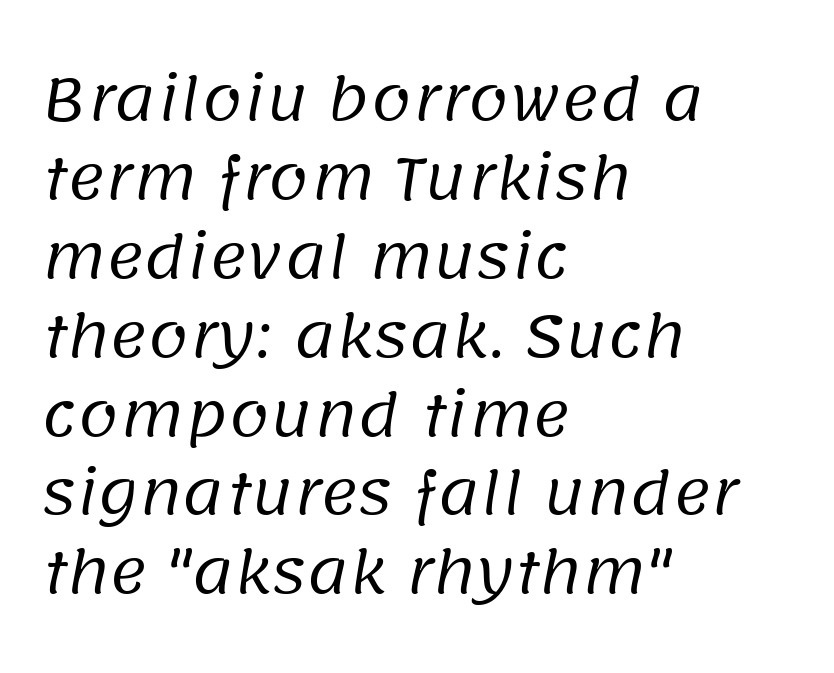
The image shows 58 px regular-weight sans-serif type; set left-aligned, normal line spacing (1.36x), normal letter spacing, not underlined; low stroke contrast and a large x-height.
